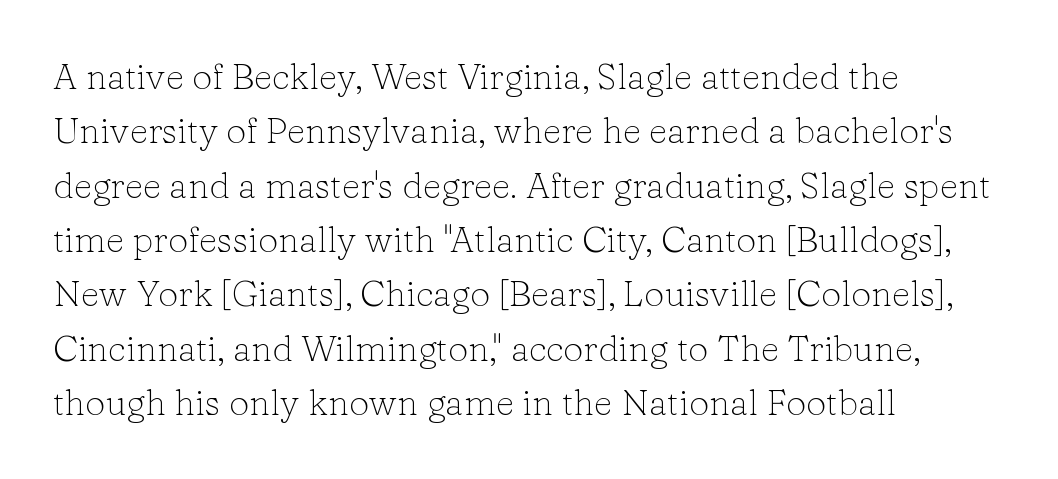
The image shows 36 px light serif type, upright; set left-aligned, normal line spacing (1.51x), normal letter spacing, not underlined; low stroke contrast and a medium x-height.
